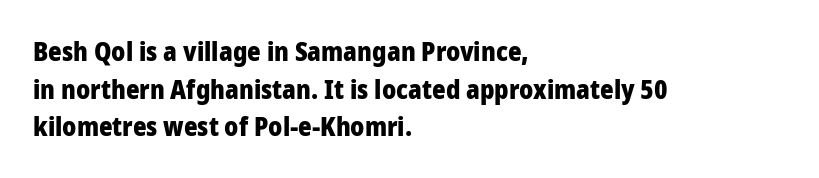
The image shows 26 px bold type, upright; set left-aligned, normal line spacing (1.45x), normal letter spacing, not underlined.
